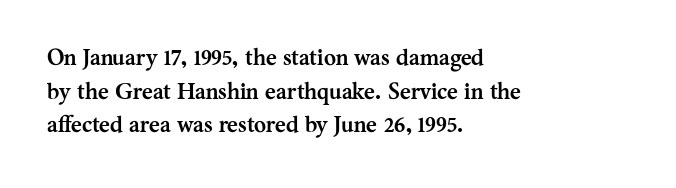
{"italic": "no", "bold": "yes", "underline": "no", "align": "left", "line_spacing": "normal", "line_spacing_ratio": 1.46, "letter_spacing": "normal", "letter_spacing_em": 0.0, "glyph_px": 23}
